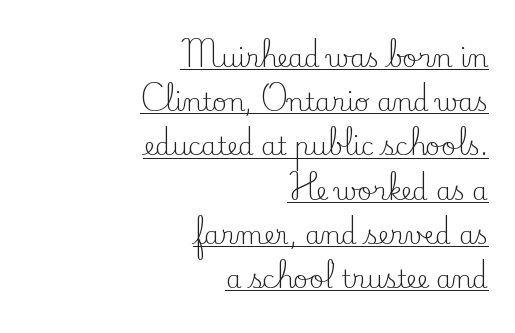
{"italic": "no", "bold": "no", "underline": "yes", "align": "right", "line_spacing_ratio": 1.77, "letter_spacing": "normal", "letter_spacing_em": 0.0, "glyph_px": 25}
